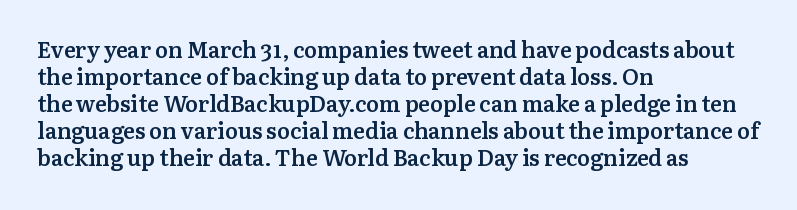
Q: Is the text bold? A: Semi-bold.
Q: Is the text italic (slanted)? A: No, it is upright.
Q: Is the text underlined? A: No.
Q: How is the paragraph aligned? A: Left-aligned.
Q: Is the spacing between letters normal or unusually wide? A: Normal.
